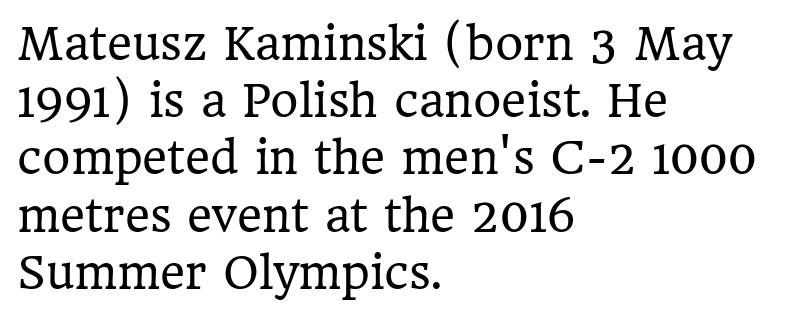
The words here are not underlined. These glyphs show unthickened strokes, regular width or finer. What kind of face is this? One with serifs. Between one letter and the next there's only the usual sliver of space.
